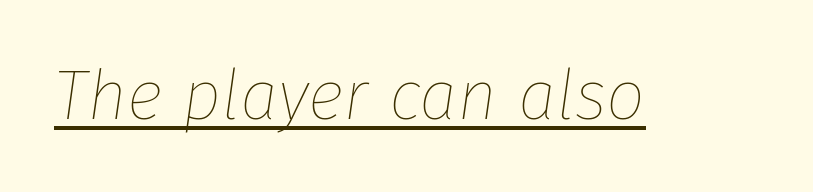
{"italic": "yes", "lean": "right", "slant_degrees": 8, "bold": "no", "weight": "thin", "width": "normal", "stroke_contrast": "low", "x_height": "medium", "monospaced": "no", "underline": "yes", "letter_spacing": "normal", "letter_spacing_em": 0.0, "glyph_px": 69}
